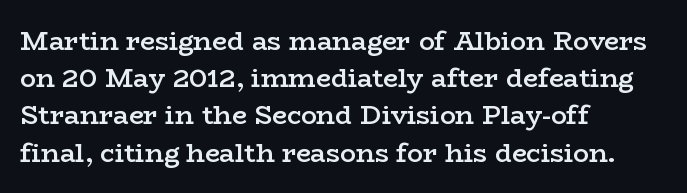
The image shows 26 px text type, upright; set left-aligned, normal line spacing (1.43x), normal letter spacing, not underlined.
